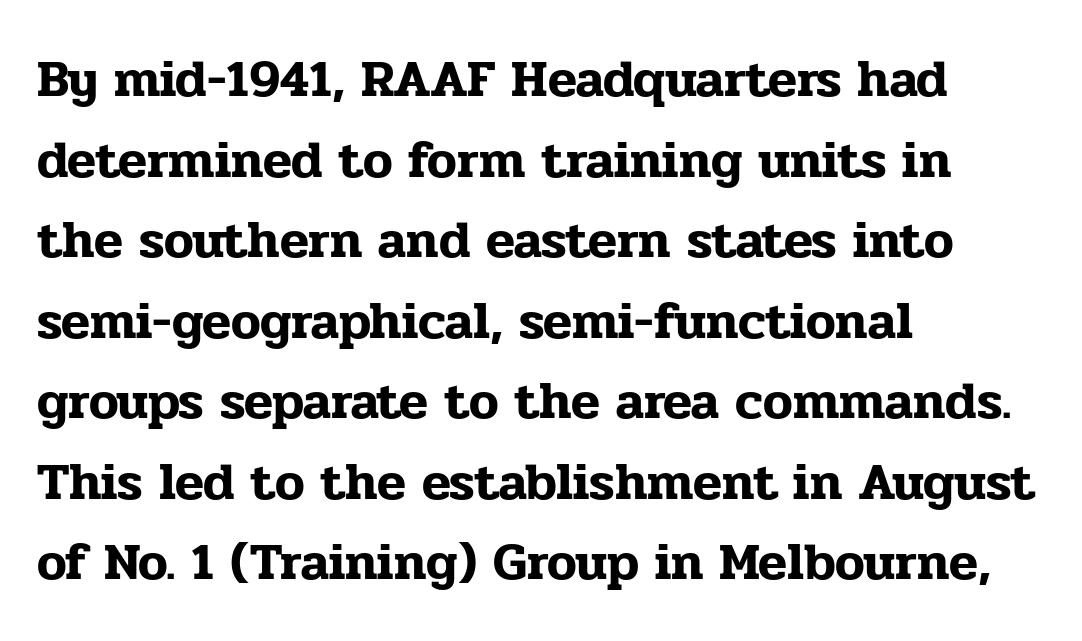
{"serif": "yes", "italic": "no", "width": "normal", "stroke_contrast": "low", "x_height": "medium", "monospaced": "no", "underline": "no", "align": "left", "line_spacing": "normal", "line_spacing_ratio": 1.52, "letter_spacing": "normal", "letter_spacing_em": 0.0, "glyph_px": 53}
